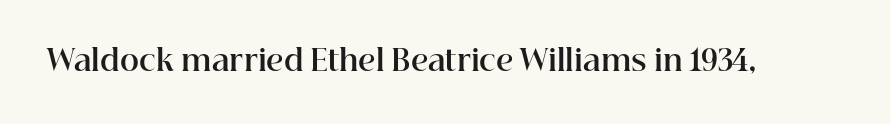
Q: Is the text bold? A: Yes.
Q: Is the text italic (slanted)? A: No, it is upright.
Q: Is the typeface a serif or a sans-serif typeface? A: Serif.
Q: Is the text underlined? A: No.
Q: Is the spacing between letters normal or unusually wide? A: Normal.
Q: Width (condensed, normal, or wide)? A: Normal.
Q: Stroke contrast? A: High.
Q: x-height? A: Medium.
Q: Monospaced? A: No.
